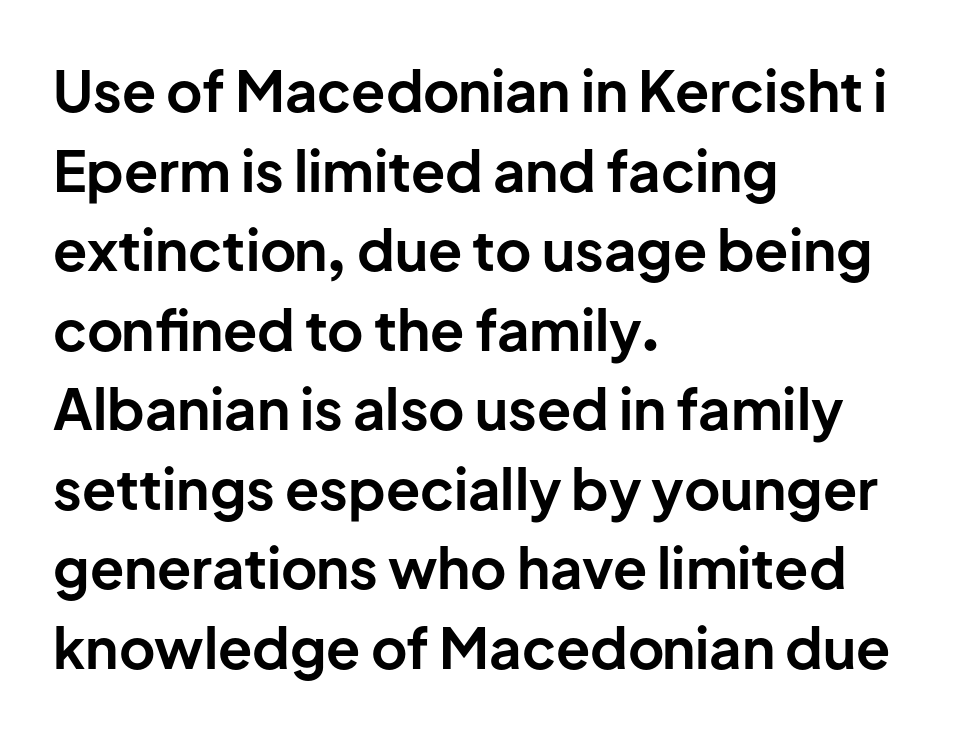
The rendering keeps characters at their native spacing. The type sits square on the baseline with zero lean. In terms of weight, the rendering is a true, heavy bold. Descender tails drop into unmarked territory. The passage is arranged the way most books set body copy — flush left. A typesetter would label this face a sans.
